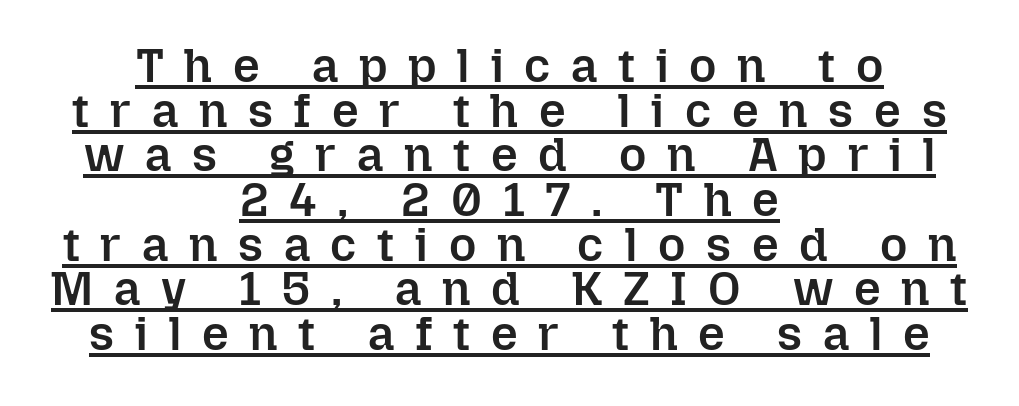
How are the letters spaced? Widely, with obvious added tracking. The glyphs are accompanied by a horizontal stroke just below them. The characters look somewhat weighty, a semibold short of true bold. The block of text is dense from top to bottom, with scant space between rows. A student would call this center alignment; a typographer would say set centered.
